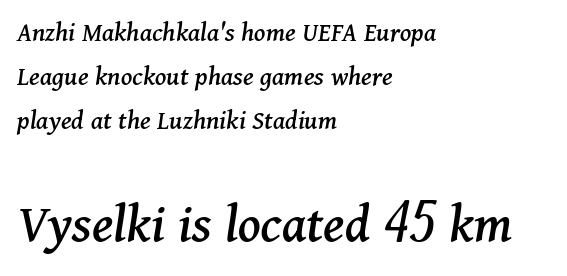
{"serif": "yes", "italic": "yes", "lean": "right", "slant_degrees": 11, "width": "normal", "stroke_contrast": "medium", "x_height": "medium", "monospaced": "no", "underline": "no", "align": "left", "line_spacing": "normal", "line_spacing_ratio": 1.57, "letter_spacing": "normal", "letter_spacing_em": 0.0, "larger_block": "second", "size_ratio": 2.0, "glyph_px": 56}
